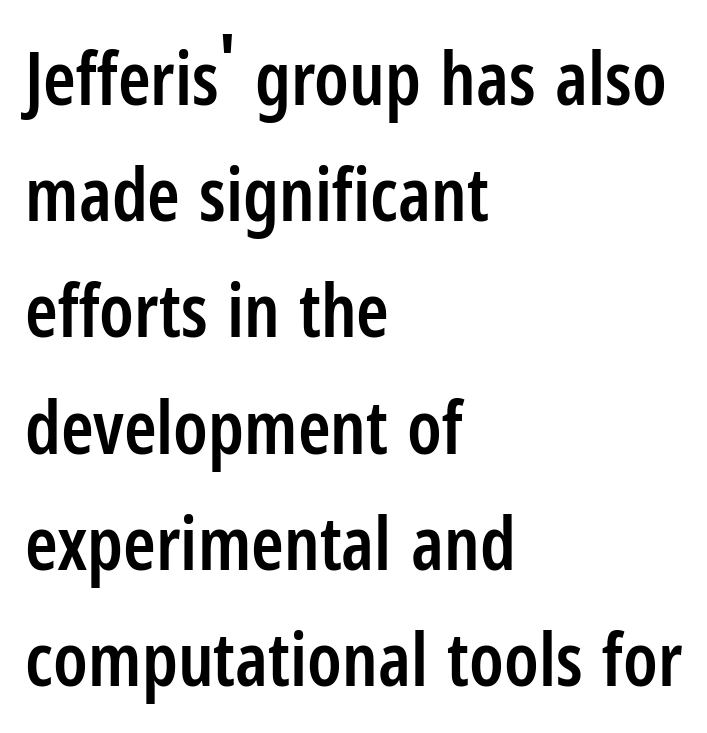
The lines are quadded left. Do the characters align in a grid? No, the font is proportional. Nothing unusual about the tracking: characters are spaced as the font intends. These lines carry some extra weight — a demibold, not a full bold.
